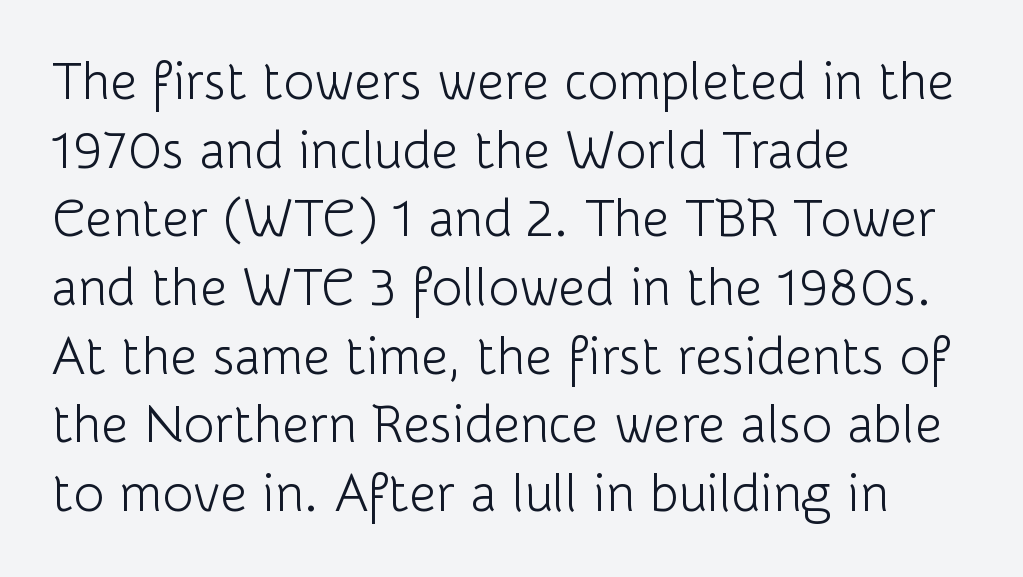
Q: Is the text bold? A: No.
Q: Is the text italic (slanted)? A: No, it is upright.
Q: Is the typeface a serif or a sans-serif typeface? A: Sans-serif.
Q: Is the text underlined? A: No.
Q: How is the paragraph aligned? A: Left-aligned.
Q: Is the spacing between letters normal or unusually wide? A: Normal.
Q: Is the spacing between lines tight, normal or loose? A: Normal.
Q: Width (condensed, normal, or wide)? A: Normal.
Q: Stroke contrast? A: Low.
Q: x-height? A: Medium.
Q: Monospaced? A: No.
